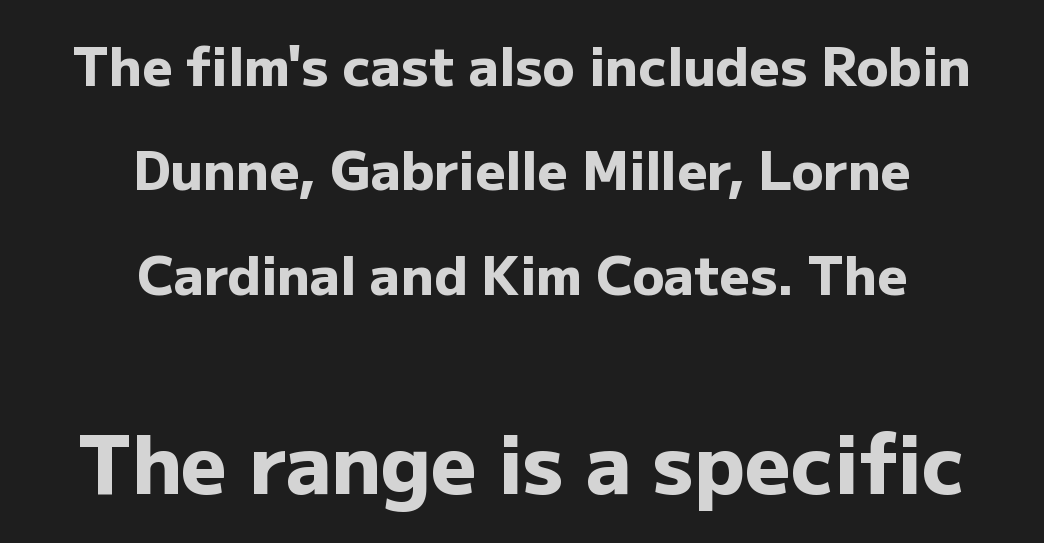
{"serif": "no", "italic": "no", "bold": "yes", "weight": "heavy", "width": "normal", "stroke_contrast": "low", "x_height": "medium", "monospaced": "no", "underline": "no", "align": "center", "line_spacing": "loose", "line_spacing_ratio": 1.97, "letter_spacing": "normal", "letter_spacing_em": 0.0, "larger_block": "second", "size_ratio": 1.51, "glyph_px": 80}
